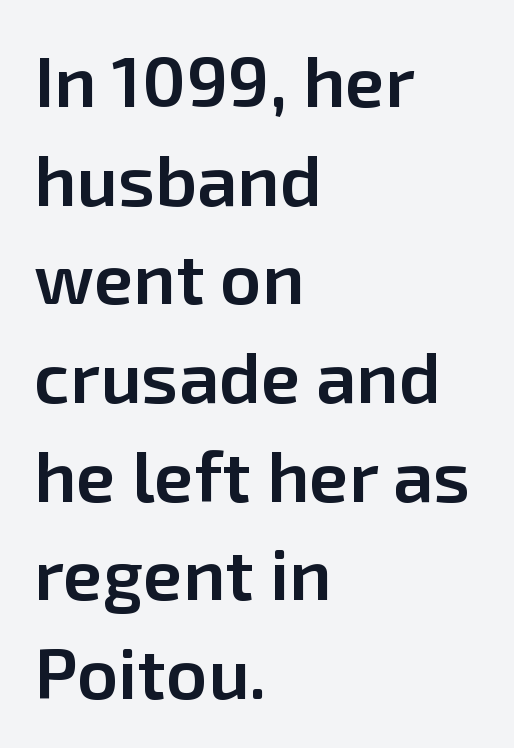
The image shows 72 px semibold sans-serif type, upright; set left-aligned, normal line spacing (1.37x), normal letter spacing, not underlined; low stroke contrast and a medium x-height.
